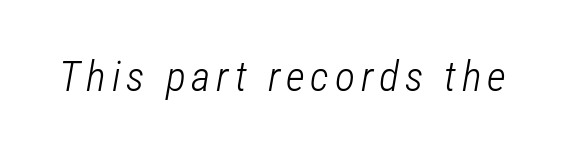
Q: Is the text bold? A: No.
Q: Is the text italic (slanted)? A: Yes, it leans right by about 12 degrees.
Q: Is the text underlined? A: No.
Q: Width (condensed, normal, or wide)? A: Condensed.
Q: Stroke contrast? A: Low.
Q: x-height? A: Medium.
Q: Monospaced? A: No.
